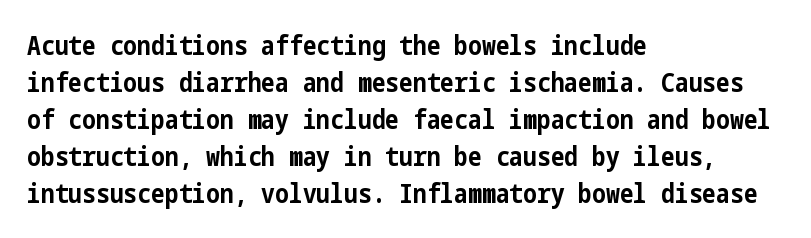
The image shows 26 px bold type, upright; set left-aligned, normal line spacing (1.42x), normal letter spacing, not underlined.
